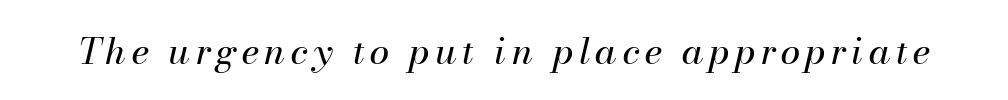
The image shows 36 px regular-weight type, italic (leaning right); set not underlined; medium stroke contrast and a small x-height.
